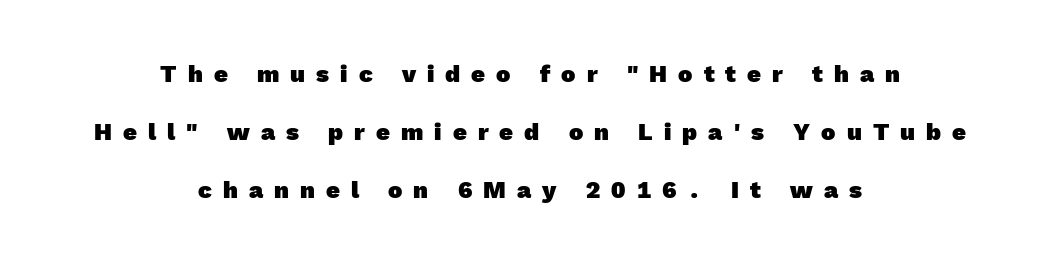
Just letters on the line, the space beneath them empty. The lines in this sample share a center point and differ in where they start and stop. Someone cranked the tracking dial way up on this one. Does the weight exceed regular? Yes, all the way to bold.
